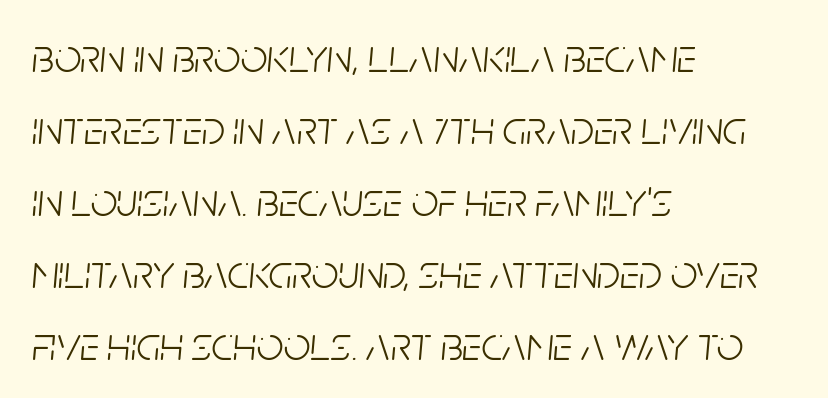
Q: Is the text bold? A: No.
Q: Is the text italic (slanted)? A: Yes, it leans right by about 5 degrees.
Q: Is the text underlined? A: No.
Q: How is the paragraph aligned? A: Left-aligned.
Q: Is the spacing between letters normal or unusually wide? A: Normal.
Q: Is the spacing between lines tight, normal or loose? A: Normal.
Q: Width (condensed, normal, or wide)? A: Condensed.
Q: Stroke contrast? A: Low.
Q: x-height? A: Large.
Q: Monospaced? A: No.
